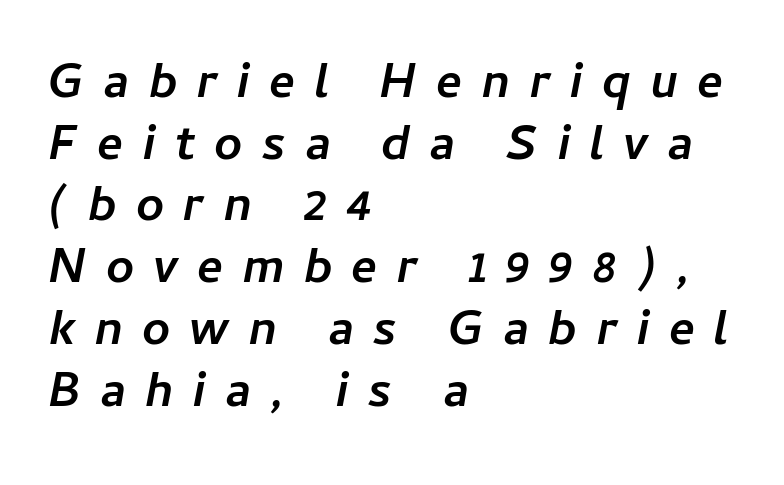
The image shows 49 px semibold type, italic (leaning right); set left-aligned, normal line spacing (1.26x), unusually wide letter spacing (+0.38 em), not underlined; low stroke contrast and a medium x-height.
